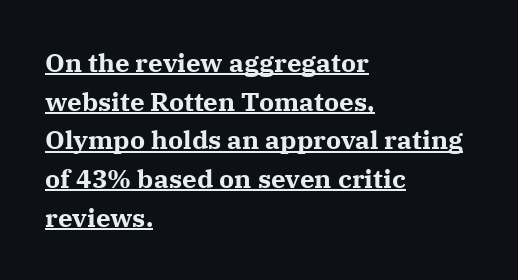
The image shows 26 px bold type, upright; set left-aligned, normal line spacing (1.49x), normal letter spacing, underlined.
